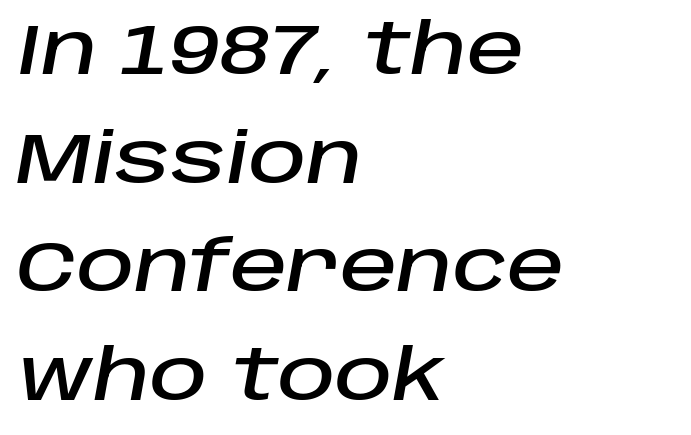
Q: Is the text italic (slanted)? A: Yes, it leans right by about 10 degrees.
Q: Is the text underlined? A: No.
Q: How is the paragraph aligned? A: Left-aligned.
Q: Is the spacing between letters normal or unusually wide? A: Normal.
Q: Is the spacing between lines tight, normal or loose? A: Normal.
Q: Width (condensed, normal, or wide)? A: Normal.
Q: Stroke contrast? A: Low.
Q: x-height? A: Large.
Q: Monospaced? A: No.
